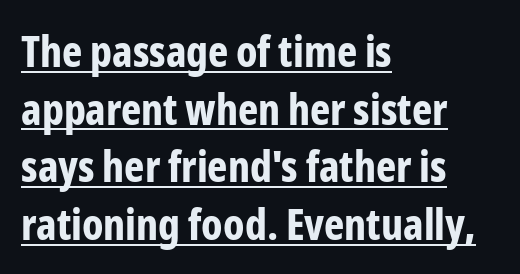
{"serif": "no", "italic": "no", "bold": "yes", "weight": "bold", "width": "condensed", "stroke_contrast": "low", "x_height": "medium", "monospaced": "no", "underline": "yes", "align": "left", "line_spacing": "normal", "line_spacing_ratio": 1.34, "letter_spacing": "normal", "letter_spacing_em": 0.0, "glyph_px": 43}
